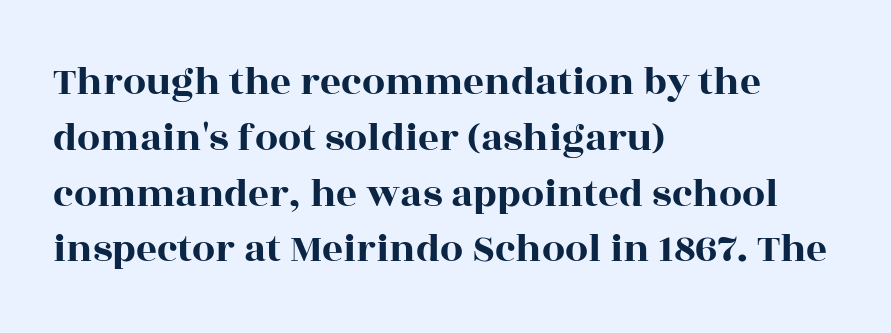
Q: Is the text italic (slanted)? A: No, it is upright.
Q: Is the typeface a serif or a sans-serif typeface? A: Serif.
Q: Is the text underlined? A: No.
Q: How is the paragraph aligned? A: Left-aligned.
Q: Is the spacing between letters normal or unusually wide? A: Normal.
Q: Is the spacing between lines tight, normal or loose? A: Normal.
Q: Width (condensed, normal, or wide)? A: Wide.
Q: x-height? A: Large.
Q: Monospaced? A: No.
